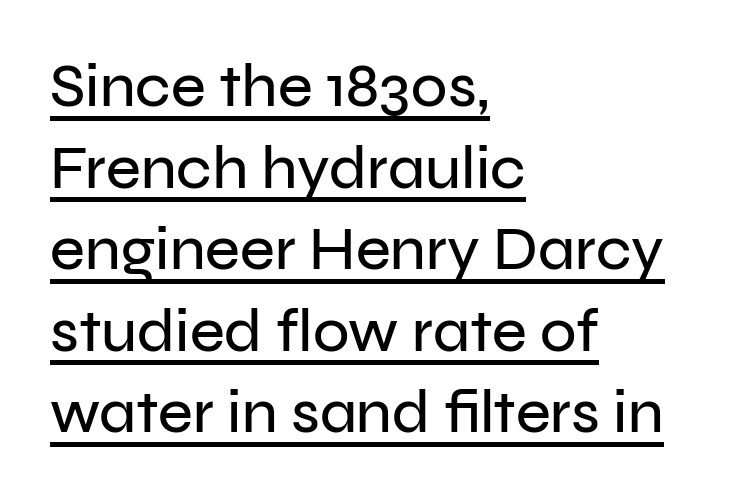
Check the space under the baseline: a stroke is drawn there. Nothing sits at the stroke ends, so this counts as sans-serif. Style check: upright. Regarding leading, the lines here are spaced in the standard way. A student would call this left alignment; a typographer would say flush left, rag right. This sample has the flowing, uneven cadence of proportional lettering.
